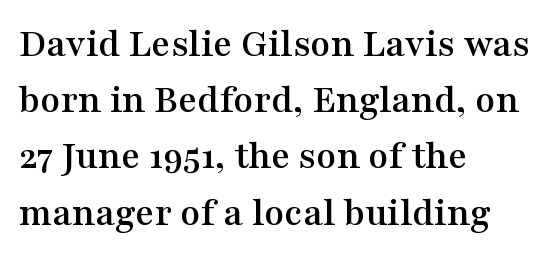
Lines of text with bare space underneath. Quick note: interline space is typical. Tracking value appears to be zero — textbook default spacing. The lines are quadded left. Ordinary non-slanted type is in use. What kind of face is this? One with serifs.
